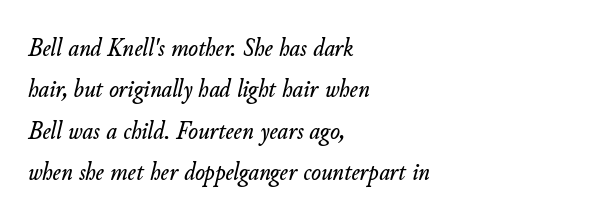
The image shows 26 px text type, italic (leaning right); set left-aligned, normal line spacing (1.59x), normal letter spacing, not underlined.
